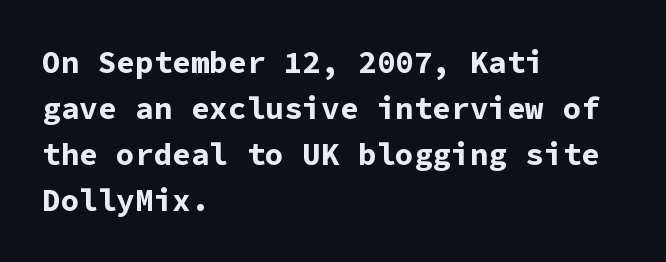
The image shows 31 px bold sans-serif type, upright, monospaced; set left-aligned, normal line spacing (1.48x), normal letter spacing, not underlined; low stroke contrast and a medium x-height.
